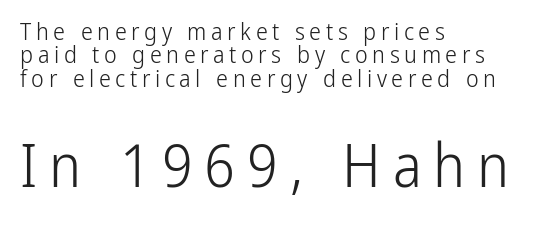
The image shows 60 px light, condensed sans-serif type, upright; set left-aligned, tight line spacing (0.97x), not underlined; the second (bottom) block is 2.5x larger; low stroke contrast and a medium x-height.
